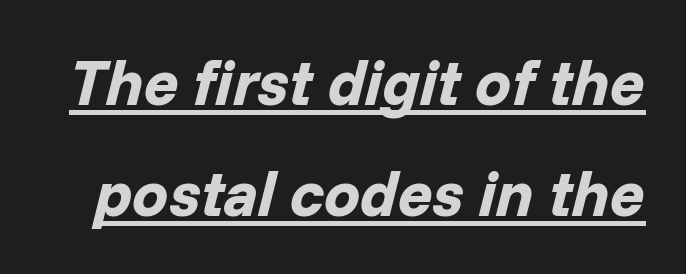
Spacing between characters is what you'd get straight out of the box. A typographer would call this underscored text. The rendering applies a slant to the glyphs. Think of a printed novel: that variable character pitch is what you see here. Weight: bold.
